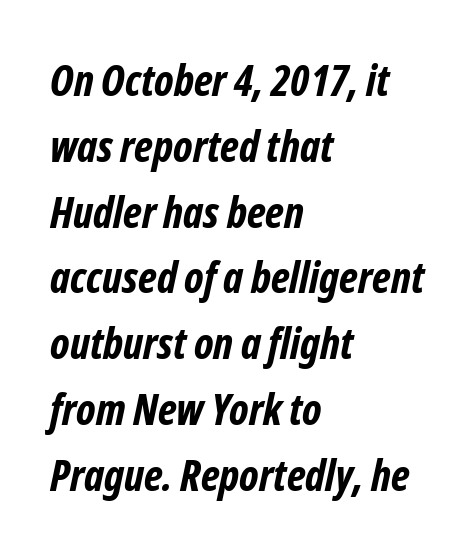
The image shows 43 px bold, condensed sans-serif type; set left-aligned, normal line spacing (1.53x), normal letter spacing, not underlined; low stroke contrast and a medium x-height.
